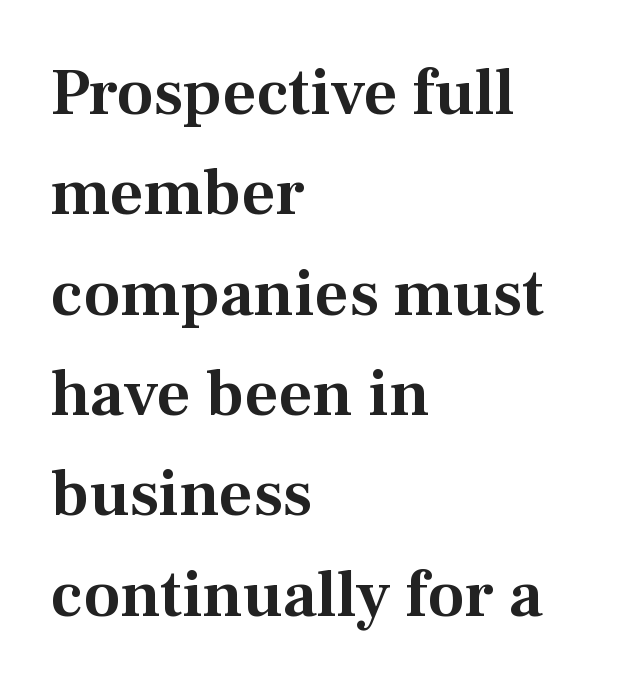
Q: Is the text italic (slanted)? A: No, it is upright.
Q: Is the typeface a serif or a sans-serif typeface? A: Serif.
Q: Is the text underlined? A: No.
Q: How is the paragraph aligned? A: Left-aligned.
Q: Is the spacing between letters normal or unusually wide? A: Normal.
Q: Is the spacing between lines tight, normal or loose? A: Normal.
Q: Width (condensed, normal, or wide)? A: Normal.
Q: Stroke contrast? A: Medium.
Q: x-height? A: Medium.
Q: Monospaced? A: No.
